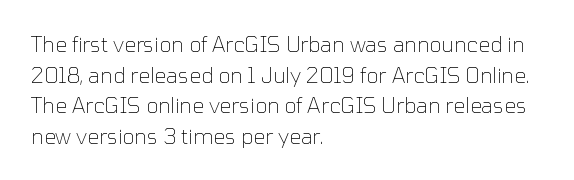
The strip under each line holds only bare page. The lines in this sample share a left origin and differ only in where they stop. The block of text has a typical density, with ordinary space between rows. A typesetter would call this zero additional tracking. Each stroke keeps to a modest, everyday thickness or less. Style check: upright.
